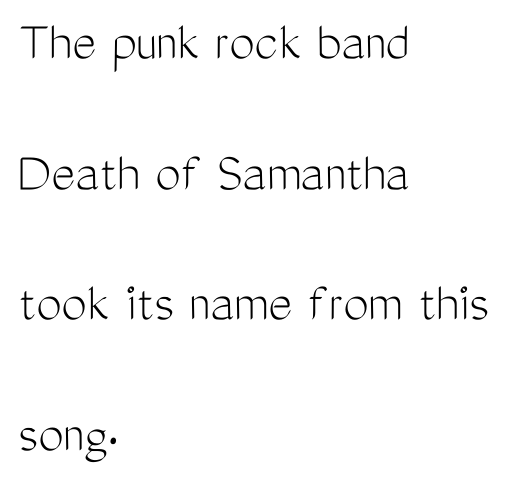
{"serif": "no", "italic": "no", "bold": "no", "weight": "light", "width": "condensed", "stroke_contrast": "medium", "x_height": "medium", "monospaced": "no", "underline": "no", "align": "left", "line_spacing": "loose", "line_spacing_ratio": 2.29, "letter_spacing": "normal", "letter_spacing_em": 0.0, "glyph_px": 57}
